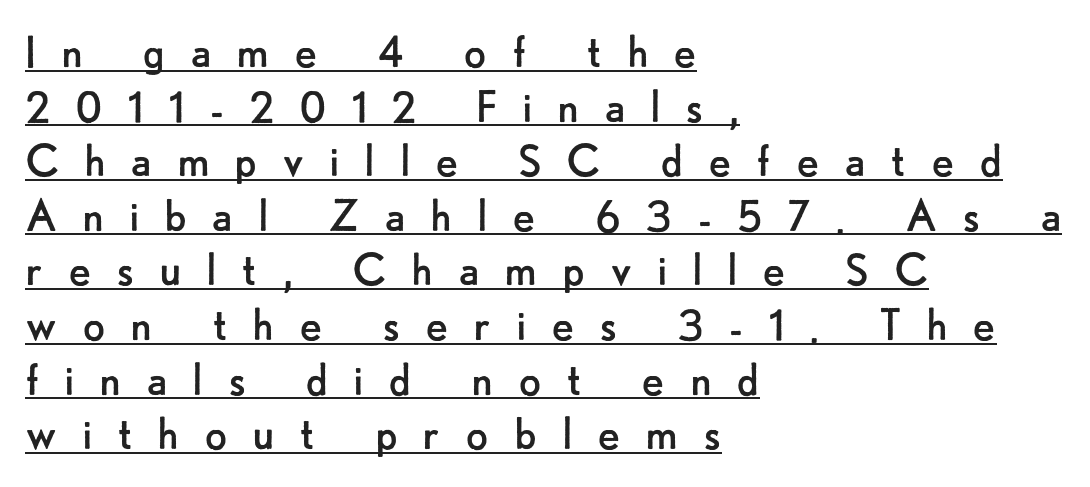
The image shows 53 px regular-weight sans-serif type, upright; set left-aligned, tight line spacing (1.03x), unusually wide letter spacing (+0.46 em), underlined; low stroke contrast and a small x-height.
